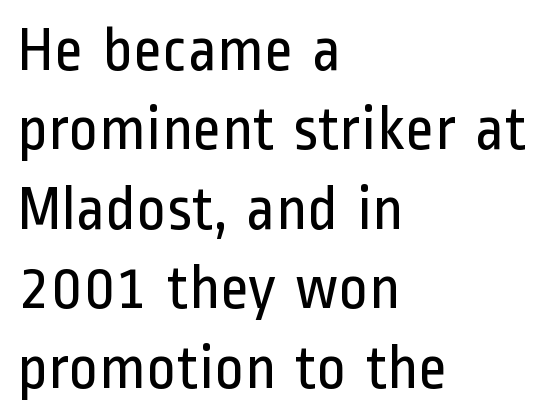
Each row of text sits above clean, open space. Line spacing here is normal. Is this a fixed-width face? No — the glyphs have proportional, varying widths. Where is the straight margin? On the left. No italicization has been applied; the sample stays upright. The characters display no serif detailing; their extremities are plain.
